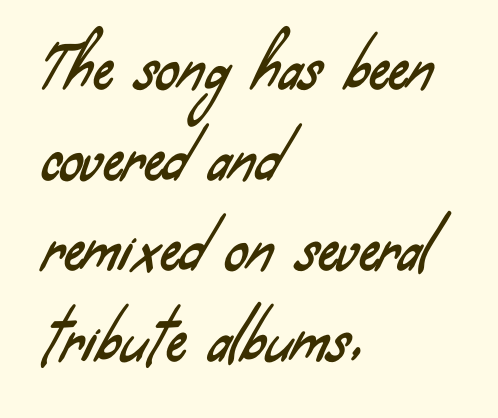
Letters rest on an invisible, unmarked baseline. The rendering shows plain stroke endings on the letterforms — a sans-serif design. Evenly set lines give the paragraph a standard silhouette. The ragged edge is on the right, which tells us the setting is flush left. How are the letters spaced? Ordinarily, with no added tracking. Character widths vary here, with narrow letters taking less room than wide ones.
